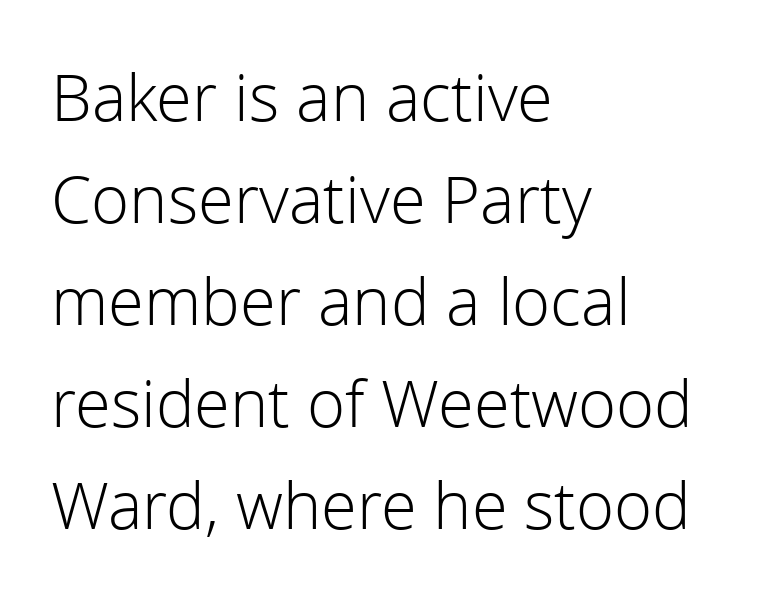
Q: Is the text bold? A: No.
Q: Is the text italic (slanted)? A: No, it is upright.
Q: Is the typeface a serif or a sans-serif typeface? A: Sans-serif.
Q: Is the text underlined? A: No.
Q: How is the paragraph aligned? A: Left-aligned.
Q: Is the spacing between letters normal or unusually wide? A: Normal.
Q: Is the spacing between lines tight, normal or loose? A: Normal.
Q: Width (condensed, normal, or wide)? A: Normal.
Q: x-height? A: Medium.
Q: Monospaced? A: No.
